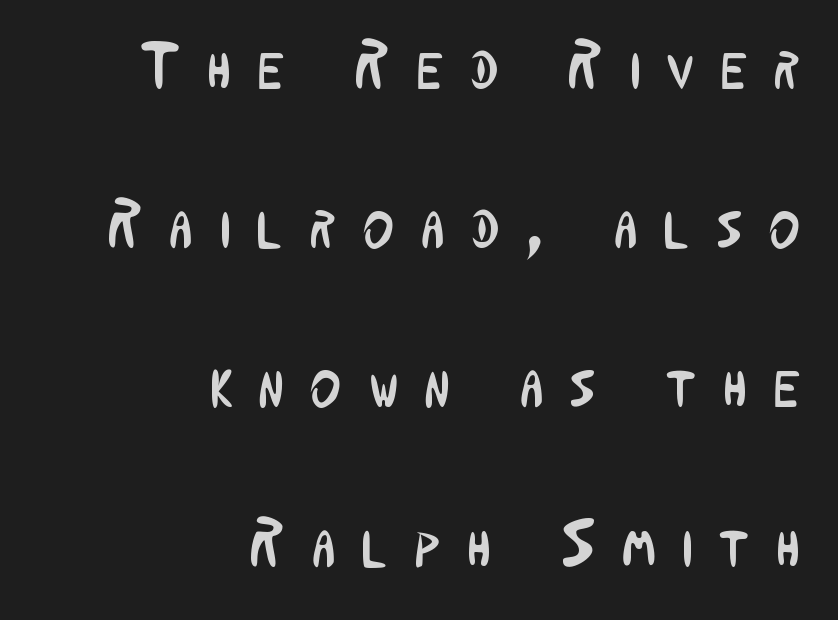
{"serif": "no", "italic": "no", "bold": "no", "weight": "regular", "width": "condensed", "stroke_contrast": "low", "x_height": "medium", "monospaced": "no", "underline": "no", "align": "right", "line_spacing": "loose", "line_spacing_ratio": 2.45, "letter_spacing": "wide", "letter_spacing_em": 0.42, "glyph_px": 65}
